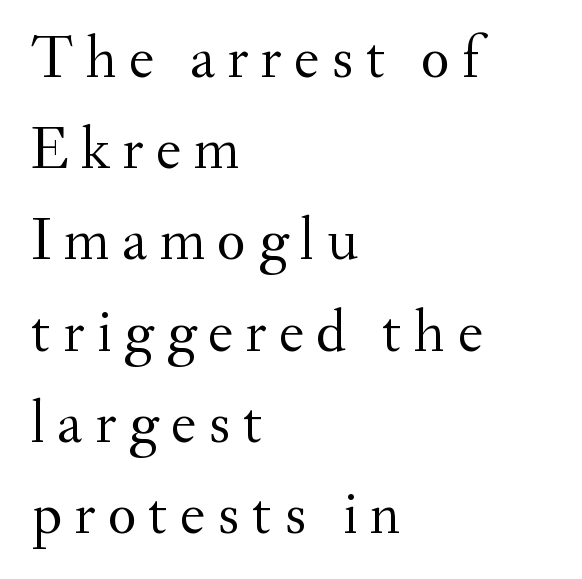
{"serif": "yes", "italic": "no", "bold": "no", "weight": "regular", "width": "normal", "stroke_contrast": "medium", "x_height": "small", "monospaced": "no", "underline": "no", "align": "left", "line_spacing": "normal", "line_spacing_ratio": 1.52, "letter_spacing": "wide", "letter_spacing_em": 0.2, "glyph_px": 60}
